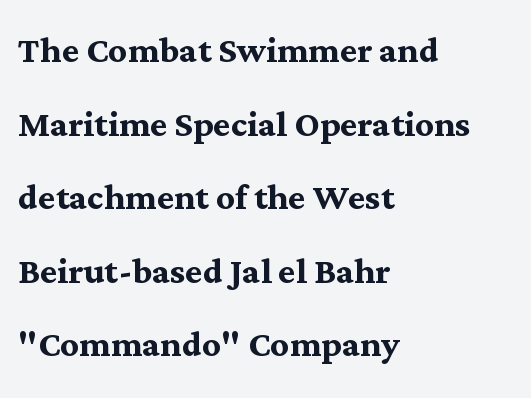
The line-height multiplier appears to be the usual default. As a designer I'd log this as weight 700, bold. Observe the ordinary spacing: letters are neighbours, not strangers. A classic flush-left, rag-right setting is used for this passage. Is there any slant? The stems are plumb.
